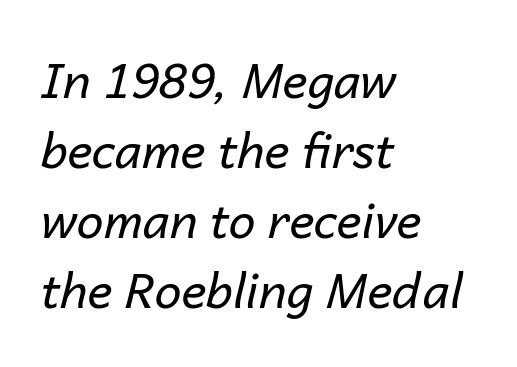
The image shows 48 px regular-weight type, italic (leaning right); set left-aligned, normal line spacing (1.46x), normal letter spacing, not underlined; low stroke contrast and a medium x-height.
